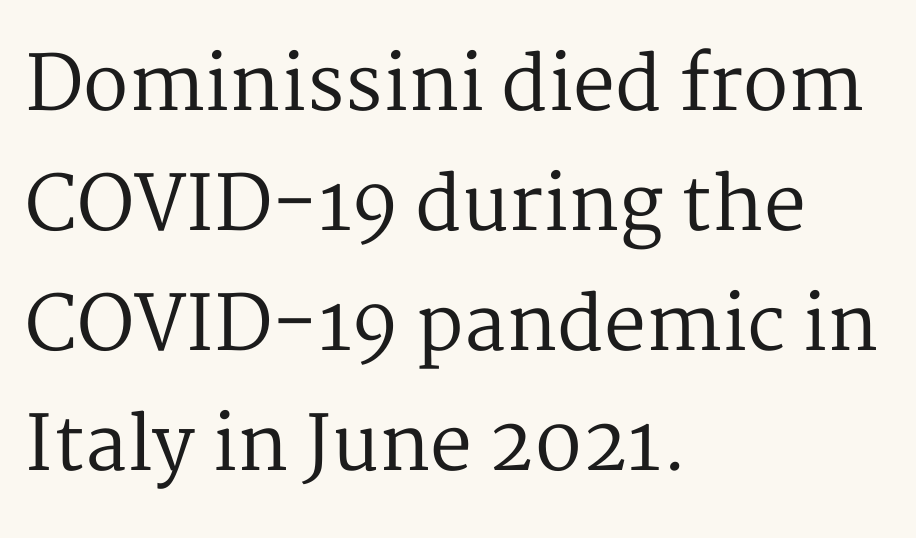
The image shows 75 px regular-weight serif type, upright; set left-aligned, normal line spacing (1.6x), normal letter spacing, not underlined; medium stroke contrast and a medium x-height.
